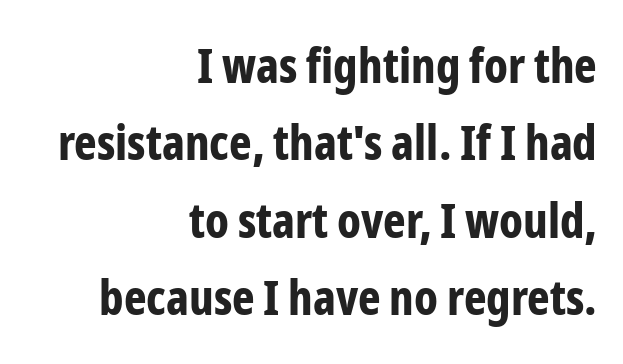
Q: Is the text bold? A: Yes.
Q: Is the text italic (slanted)? A: No, it is upright.
Q: Is the typeface a serif or a sans-serif typeface? A: Sans-serif.
Q: Is the text underlined? A: No.
Q: How is the paragraph aligned? A: Right-aligned.
Q: Is the spacing between letters normal or unusually wide? A: Normal.
Q: Is the spacing between lines tight, normal or loose? A: Normal.
Q: Width (condensed, normal, or wide)? A: Condensed.
Q: Stroke contrast? A: Low.
Q: x-height? A: Medium.
Q: Monospaced? A: No.
